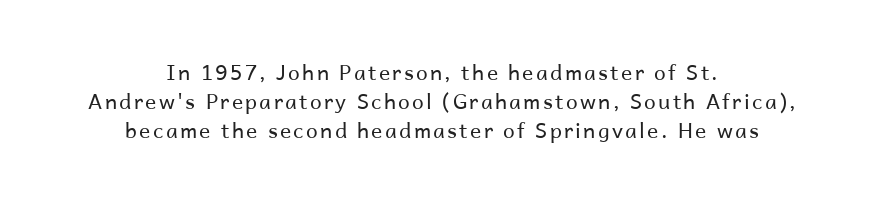
The image shows 21 px text type, upright; set centered, normal line spacing (1.37x), not underlined.
